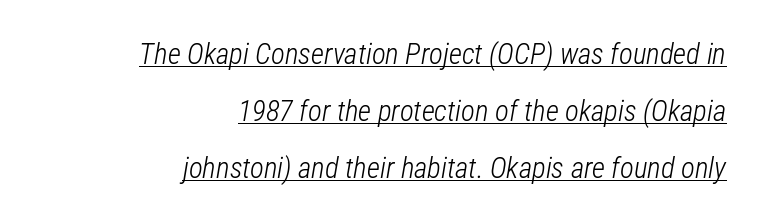
Q: Is the text bold? A: No.
Q: Is the text italic (slanted)? A: Yes, it leans right by about 12 degrees.
Q: Is the text underlined? A: Yes.
Q: How is the paragraph aligned? A: Right-aligned.
Q: Is the spacing between letters normal or unusually wide? A: Normal.
Q: Is the spacing between lines tight, normal or loose? A: Loose.
Q: Width (condensed, normal, or wide)? A: Condensed.
Q: Stroke contrast? A: Low.
Q: x-height? A: Medium.
Q: Monospaced? A: No.
